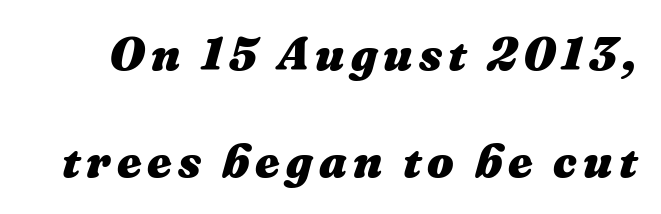
Compared with typical paragraphs, the rows here are farther apart. This sample has the flowing, uneven cadence of proportional lettering. The specimen reads as italic at a glance. The foot of each line stays bare and open. The font is running at its bold setting.
